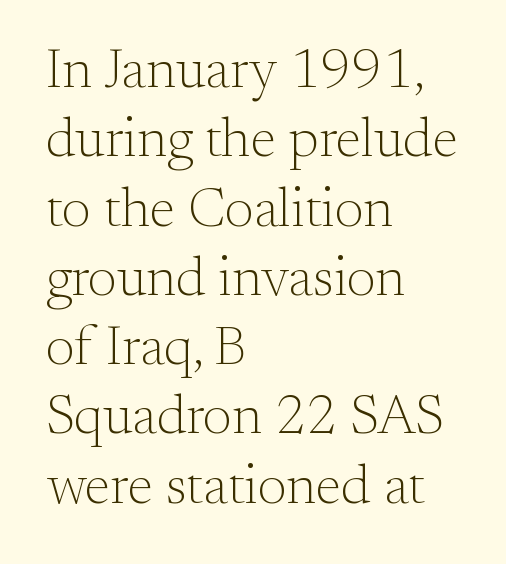
The image shows 55 px light serif type, upright; set left-aligned, normal line spacing (1.26x), normal letter spacing, not underlined; medium stroke contrast and a small x-height.
